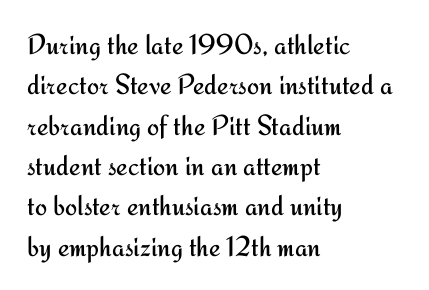
Q: Is the text bold? A: No.
Q: Is the text italic (slanted)? A: No, it is upright.
Q: Is the typeface a serif or a sans-serif typeface? A: Sans-serif.
Q: Is the text underlined? A: No.
Q: How is the paragraph aligned? A: Left-aligned.
Q: Is the spacing between letters normal or unusually wide? A: Normal.
Q: Is the spacing between lines tight, normal or loose? A: Normal.
Q: Width (condensed, normal, or wide)? A: Normal.
Q: Stroke contrast? A: Medium.
Q: x-height? A: Small.
Q: Monospaced? A: No.
